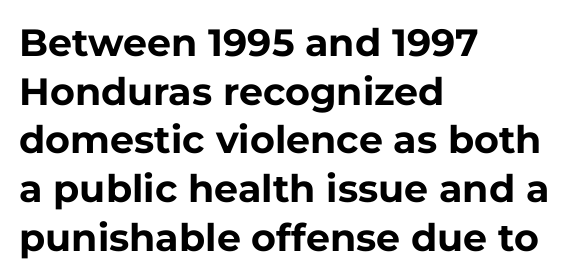
Q: Is the text bold? A: Yes.
Q: Is the text italic (slanted)? A: No, it is upright.
Q: Is the typeface a serif or a sans-serif typeface? A: Sans-serif.
Q: Is the text underlined? A: No.
Q: How is the paragraph aligned? A: Left-aligned.
Q: Is the spacing between letters normal or unusually wide? A: Normal.
Q: Is the spacing between lines tight, normal or loose? A: Normal.
Q: Width (condensed, normal, or wide)? A: Normal.
Q: Stroke contrast? A: Low.
Q: x-height? A: Medium.
Q: Monospaced? A: No.
